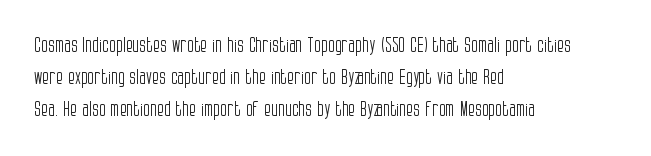
Caption: standard tracking, unaltered. The line-height multiplier appears to be the usual default. Type without underlining. This sample uses an upright cut, with every glyph sitting square on the baseline. This rendering uses left alignment, leaving the right contour irregular. The characters are drawn with everyday or finer stroke widths.
